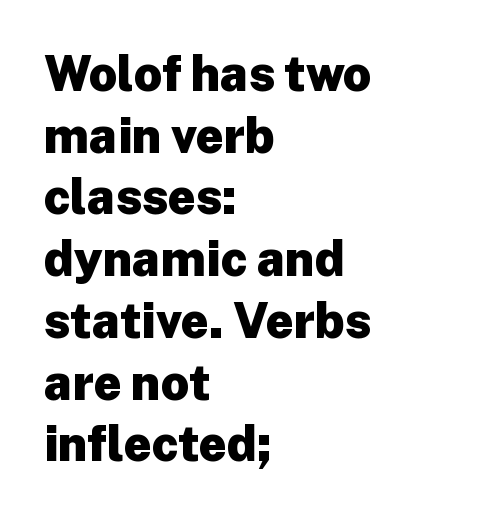
Is the block centered? No — it sits flush against the left margin. Think of a printed novel: that variable character pitch is what you see here. Underlining? Definitely not there. Typesetter's note: full bold, strokes at maximum text heaviness. Posture: upright roman.
